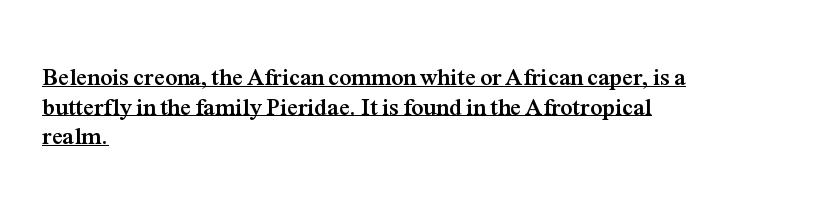
{"italic": "no", "bold": "yes", "underline": "yes", "align": "left", "line_spacing_ratio": 1.23, "letter_spacing": "normal", "letter_spacing_em": 0.0, "glyph_px": 24}
